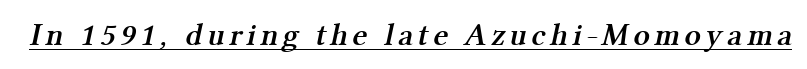
Q: Is the text bold? A: Semi-bold.
Q: Is the typeface a serif or a sans-serif typeface? A: Serif.
Q: Is the text underlined? A: Yes.
Q: Width (condensed, normal, or wide)? A: Normal.
Q: Stroke contrast? A: Medium.
Q: x-height? A: Medium.
Q: Monospaced? A: No.
